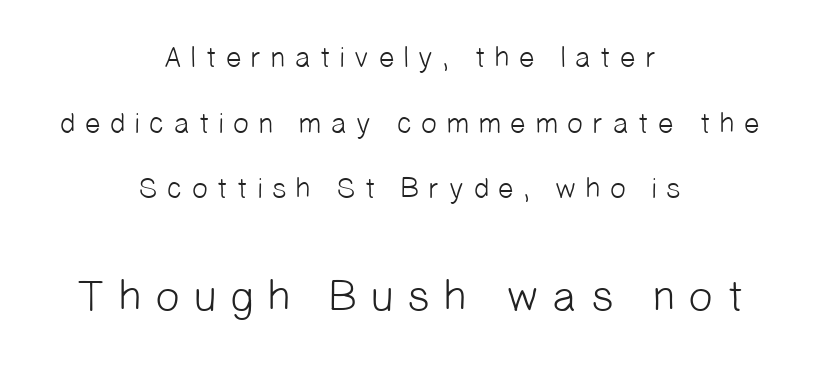
Q: Is the text bold? A: No.
Q: Is the typeface a serif or a sans-serif typeface? A: Sans-serif.
Q: Is the text underlined? A: No.
Q: How is the paragraph aligned? A: Centered.
Q: Is the spacing between letters normal or unusually wide? A: Unusually wide.
Q: Is the spacing between lines tight, normal or loose? A: Loose.
Q: Which block of text is set in a larger size, the first (top) or the second (bottom)? A: The second (bottom) one.
Q: Width (condensed, normal, or wide)? A: Normal.
Q: Stroke contrast? A: Low.
Q: x-height? A: Medium.
Q: Monospaced? A: No.
